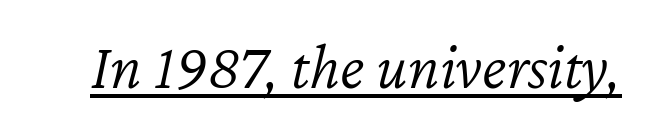
Descenders here cross a horizontal rule under the line. Is the type heavy? It reads as light-to-regular instead. When letters slant like this, we call the style italic. Words appear dense and cohesive because spacing is normal. The face used here is proportionally spaced, like ordinary book or web type.
